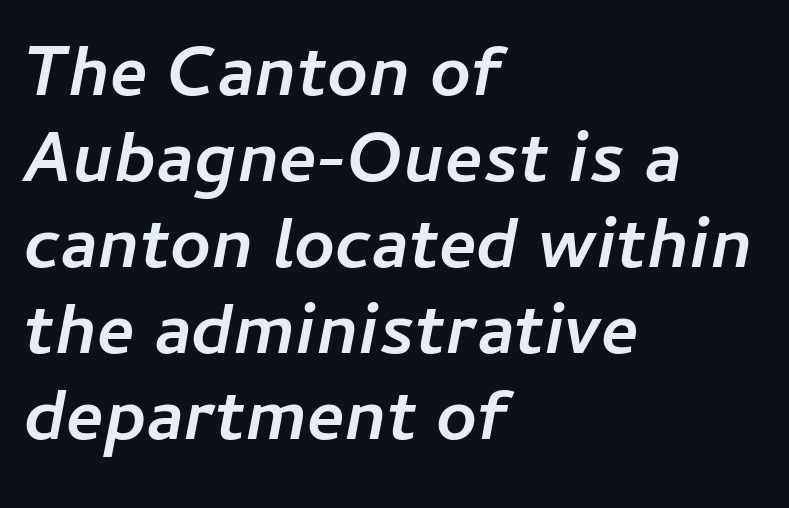
Q: Is the text bold? A: Yes.
Q: Is the text italic (slanted)? A: Yes, it leans right by about 11 degrees.
Q: Is the text underlined? A: No.
Q: How is the paragraph aligned? A: Left-aligned.
Q: Is the spacing between letters normal or unusually wide? A: Normal.
Q: Width (condensed, normal, or wide)? A: Normal.
Q: Stroke contrast? A: Low.
Q: x-height? A: Medium.
Q: Monospaced? A: No.
